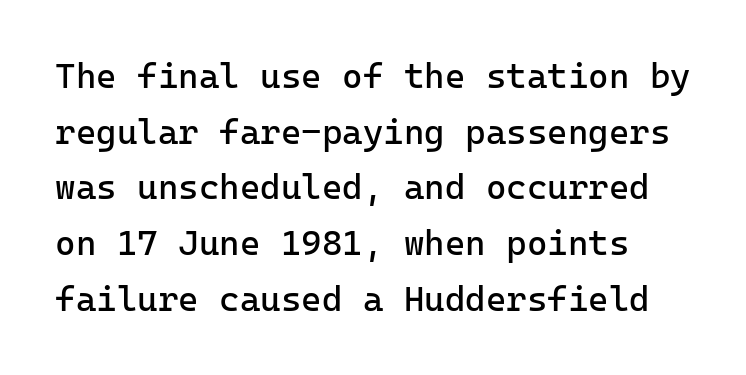
{"serif": "no", "italic": "no", "bold": "no", "weight": "regular", "width": "normal", "stroke_contrast": "low", "x_height": "medium", "underline": "no", "line_spacing": "normal", "line_spacing_ratio": 1.59, "letter_spacing": "normal", "letter_spacing_em": 0.0, "glyph_px": 35}
